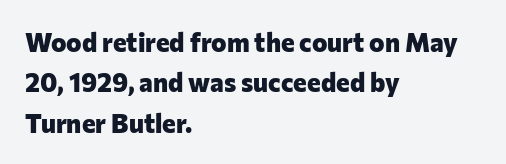
{"italic": "no", "bold": "yes", "underline": "no", "align": "left", "line_spacing": "normal", "line_spacing_ratio": 1.55, "letter_spacing": "normal", "letter_spacing_em": 0.0, "glyph_px": 26}
